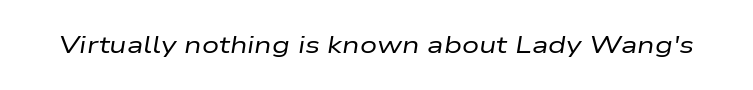
{"italic": "yes", "lean": "right", "slant_degrees": 9, "bold": "no", "underline": "no", "letter_spacing": "normal", "letter_spacing_em": 0.0, "glyph_px": 24}
